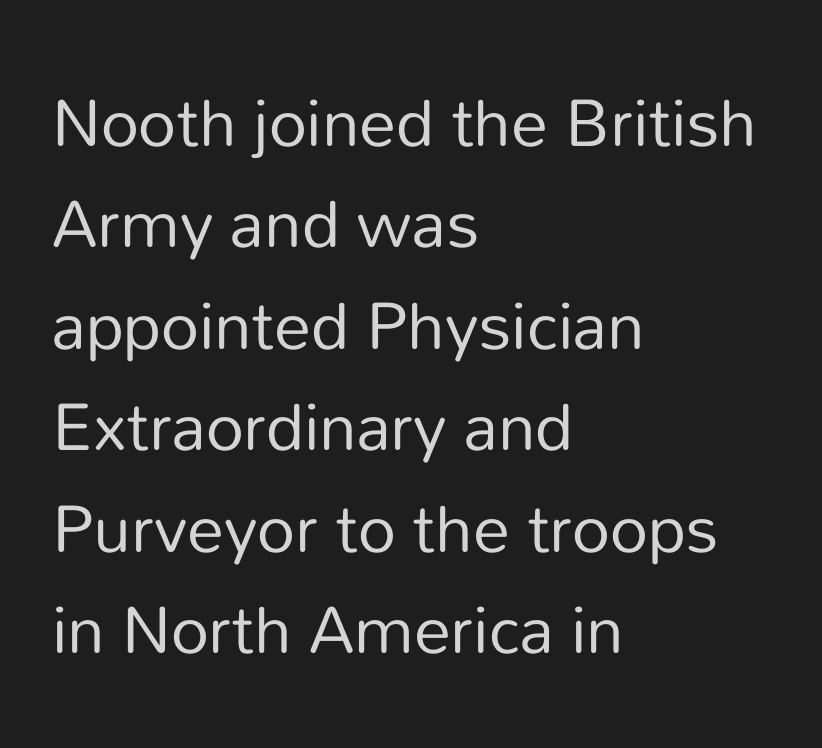
Visually the block forms a straight wall on the left and a jagged coastline on the right. The rendering uses natural spacing where letterforms have individual widths. A typesetter would call this leading conventional body-copy spacing. The foot of each line stays bare and open. Nope, no serifs anywhere on these letters. Students, note that the glyphs here touch the page at normal intervals.
